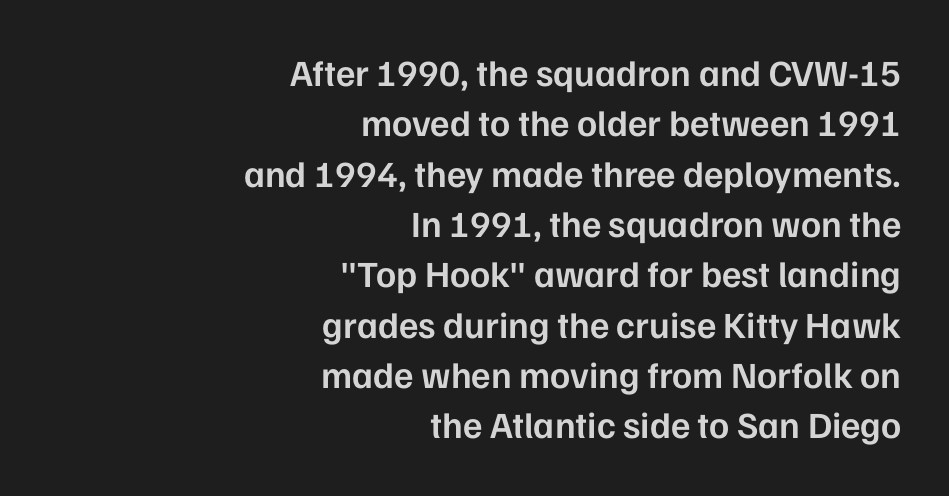
Q: Is the text bold? A: Semi-bold.
Q: Is the text italic (slanted)? A: No, it is upright.
Q: Is the typeface a serif or a sans-serif typeface? A: Sans-serif.
Q: Is the text underlined? A: No.
Q: How is the paragraph aligned? A: Right-aligned.
Q: Is the spacing between letters normal or unusually wide? A: Normal.
Q: Is the spacing between lines tight, normal or loose? A: Normal.
Q: Width (condensed, normal, or wide)? A: Normal.
Q: Stroke contrast? A: Low.
Q: x-height? A: Medium.
Q: Monospaced? A: No.
